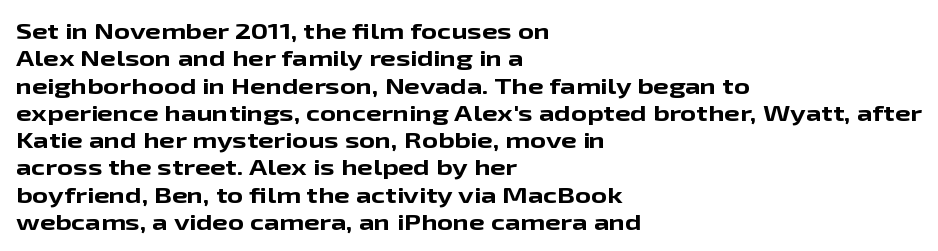
{"italic": "no", "bold": "yes", "underline": "no", "align": "left", "line_spacing_ratio": 1.24, "letter_spacing": "normal", "letter_spacing_em": 0.0, "glyph_px": 22}
